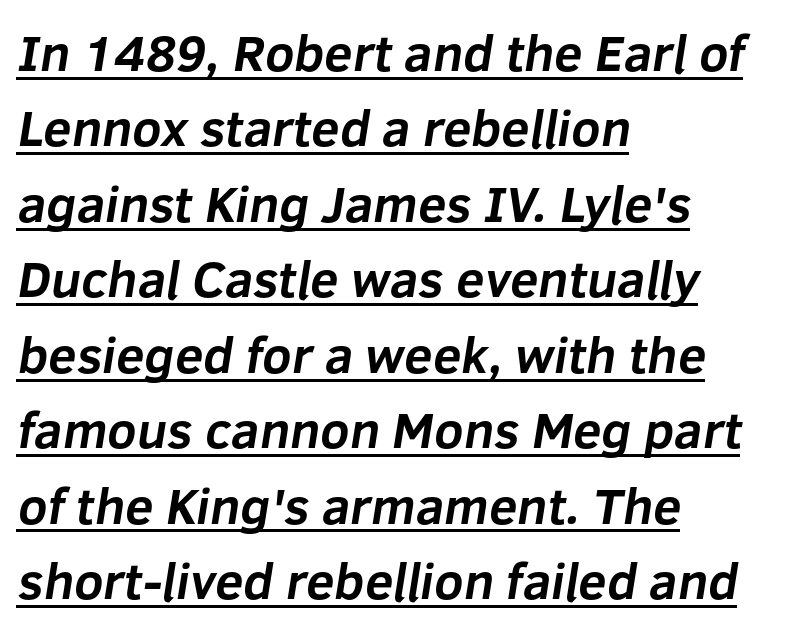
Underlined type. Nobody touched the tracking dial on this one. The face used here is a sans, in the tradition of grotesques and geometrics. The ragged edge is on the right, which tells us the setting is flush left.
